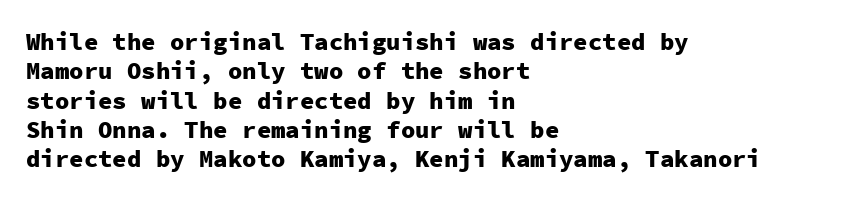
{"italic": "no", "bold": "yes", "underline": "no", "align": "left", "line_spacing_ratio": 1.22, "letter_spacing": "normal", "letter_spacing_em": 0.0, "glyph_px": 24}
